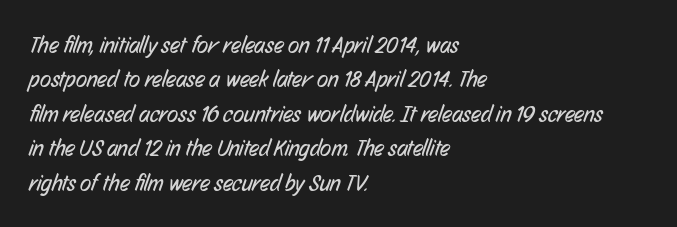
Q: Is the text bold? A: No.
Q: Is the text underlined? A: No.
Q: How is the paragraph aligned? A: Left-aligned.
Q: Is the spacing between letters normal or unusually wide? A: Normal.
Q: Is the spacing between lines tight, normal or loose? A: Normal.
